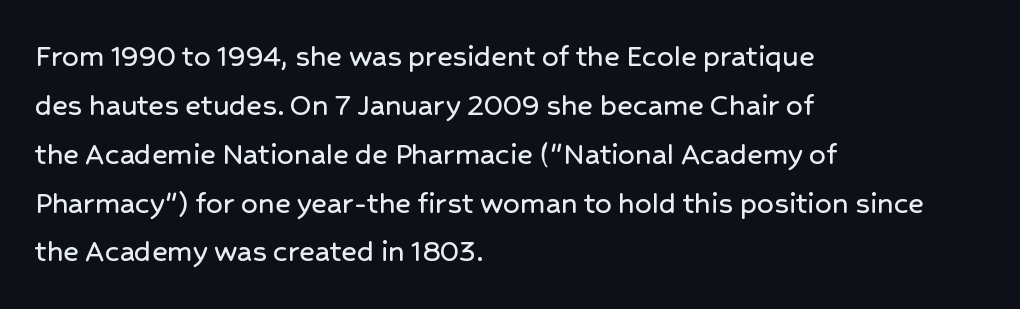
The face used here is rendered with its standard letterfit. The paragraph shown leans on its left margin. Is there any slant? The stems are plumb. Examine the stroke ends and you'll find no serifs. Here the designer chose a conventional face with non-uniform glyph widths. Leading: standard.
